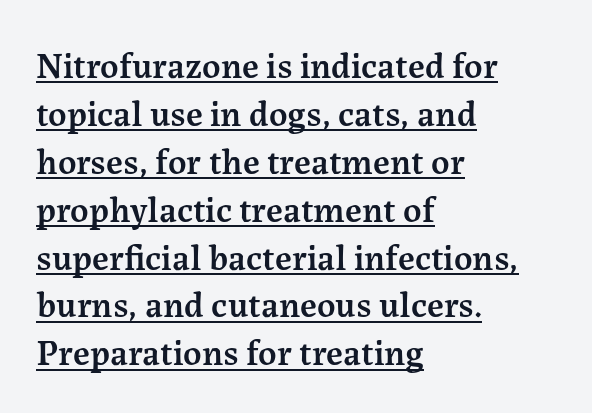
{"serif": "yes", "italic": "no", "bold": "semi", "weight": "semibold", "width": "normal", "stroke_contrast": "medium", "x_height": "medium", "monospaced": "no", "underline": "yes", "align": "left", "line_spacing": "normal", "line_spacing_ratio": 1.33, "letter_spacing": "normal", "letter_spacing_em": 0.0, "glyph_px": 36}
